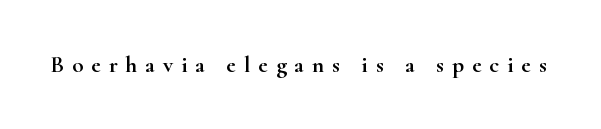
Each row of text sits above clean, open space. Does extra space separate the letters? Yes, quite a lot of it. Notice how the stems are strictly vertical — no italics here.
